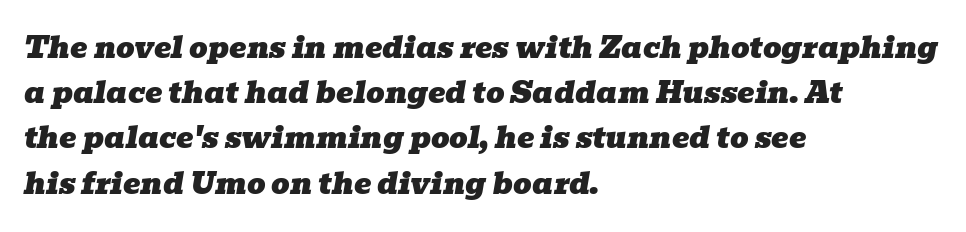
Q: Is the text italic (slanted)? A: Yes, it leans right by about 10 degrees.
Q: Is the typeface a serif or a sans-serif typeface? A: Serif.
Q: Is the text underlined? A: No.
Q: How is the paragraph aligned? A: Left-aligned.
Q: Is the spacing between letters normal or unusually wide? A: Normal.
Q: Is the spacing between lines tight, normal or loose? A: Normal.
Q: Width (condensed, normal, or wide)? A: Wide.
Q: Stroke contrast? A: Low.
Q: x-height? A: Medium.
Q: Monospaced? A: No.
